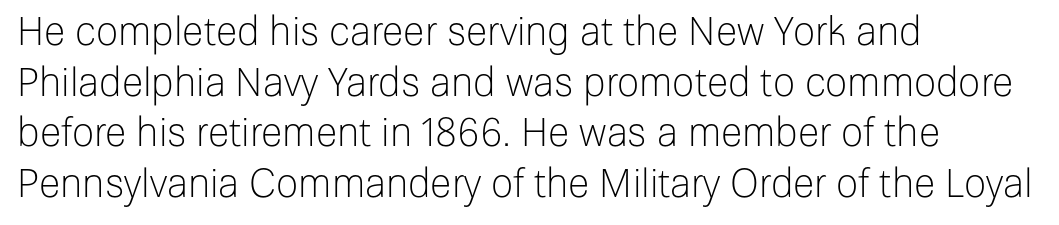
This rendering employs a face without finishing strokes, i.e., a sans-serif. Summary of weight: not heavy and not bold. Has an underline been added? It has not. Italic? Not at all — the glyphs are vertical. Alignment: flush left. You could not count columns in this text — the font is proportionally spaced.
